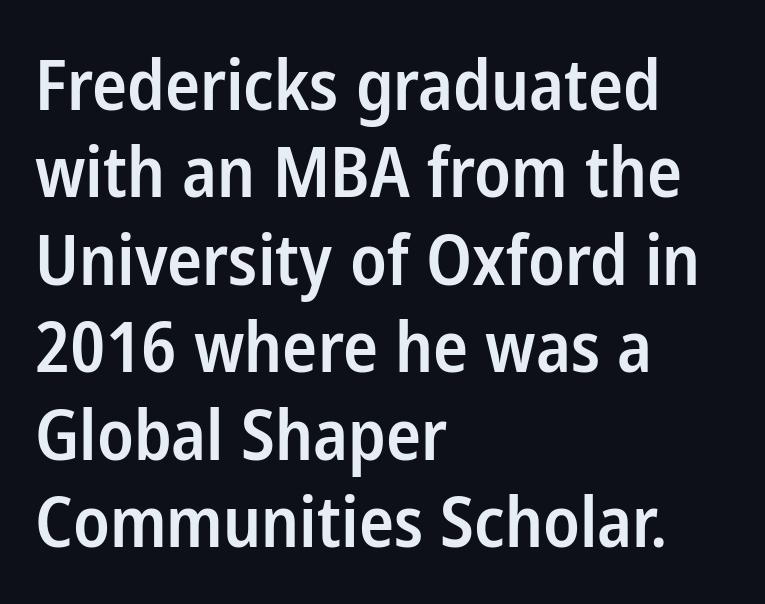
The lines sit at an ordinary, default distance from one another. Think of a printed novel: that variable character pitch is what you see here. Each line starts at the same left margin while the right side varies. Quick note: underline off.
